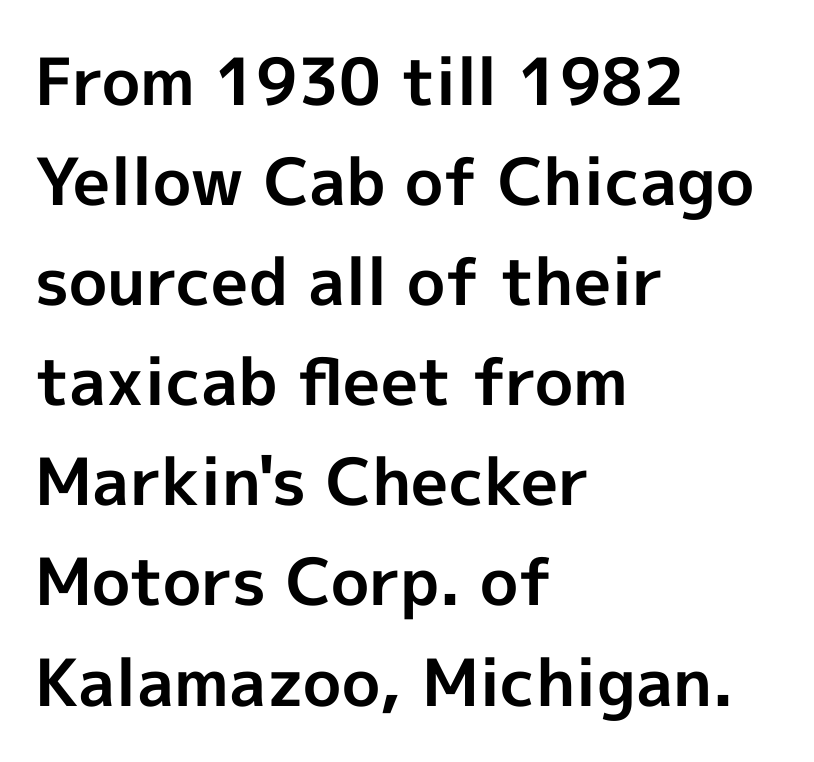
Inter-character spacing is left at the font's built-in metrics. Letterform terminals end flat and unadorned throughout the passage. Note the varied advance widths — an 'i' is clearly narrower than an 'm'. The rag falls on the right side of this text block.
